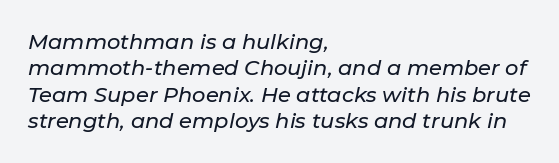
Notice how the passage keeps a crisp vertical edge on the left only. What stands out about the letter spacing? Nothing — it is the standard amount. The foot of each line stays bare and open. Would a proofreader flag this as italicized? Yes.
